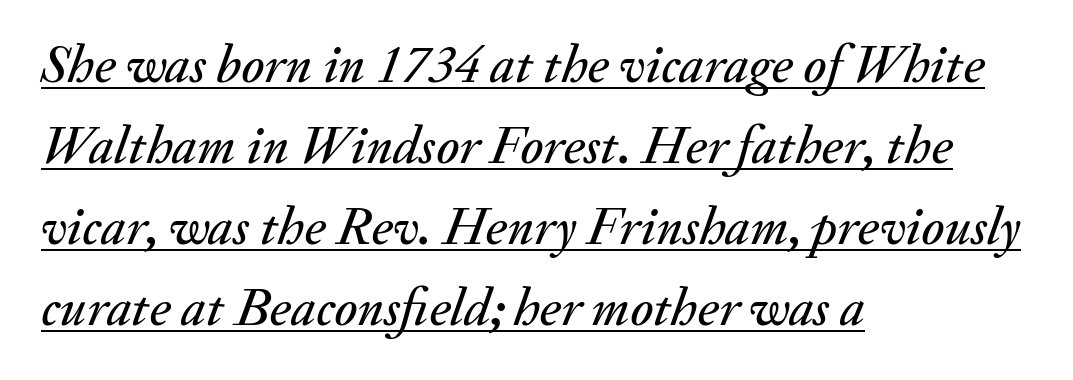
A rule runs beneath these lines of type. In terms of letterspacing, this is plain default setting. Looking at the ascenders, they clearly lean. Varying glyph widths throughout — classic text-font behaviour.
